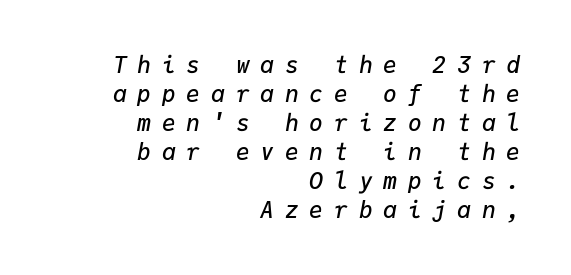
The image shows 23 px text type, italic (leaning right); set right-aligned, normal line spacing (1.26x), unusually wide letter spacing (+0.47 em), not underlined.
